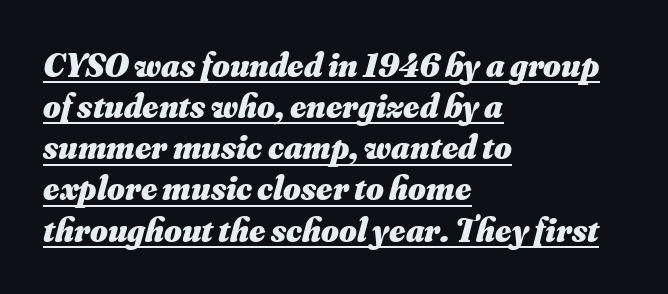
The image shows 34 px heavy type, italic (leaning right); set left-aligned, line spacing 1.21x, normal letter spacing, underlined; medium stroke contrast and a small x-height.
